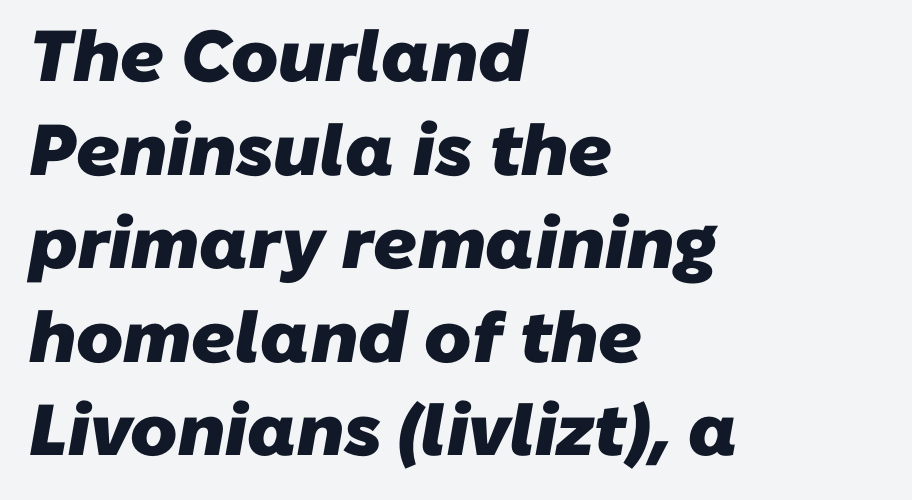
Does the copy run flush right? No — it runs flush left. Letterform terminals end flat and unadorned throughout the passage. Clear beneath every line of the passage. You could call the tracking neutral — neither tight nor loose. This sample has the flowing, uneven cadence of proportional lettering.
